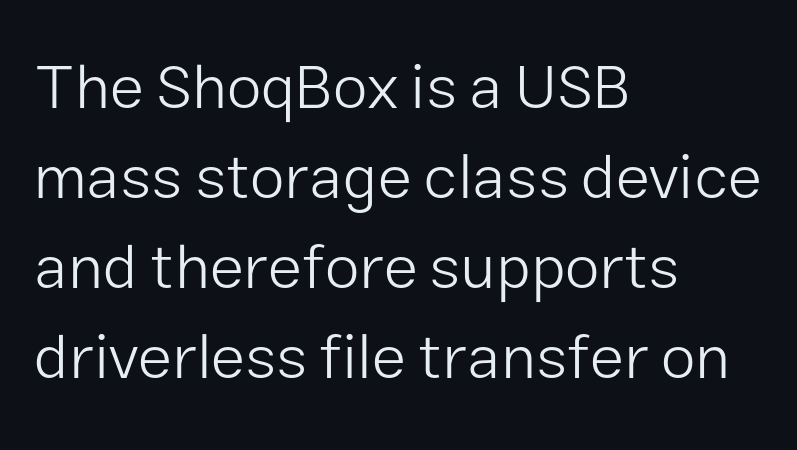
These glyphs show unthickened strokes, regular width or finer. Looks like regular typesetting: each glyph gets only the width it needs. The letters carry no serifs — their stems end cleanly without finishing strokes. Honestly, the row spacing looks completely unremarkable. Italic? Not at all — the glyphs are vertical. The paragraph shown leans on its left margin.
